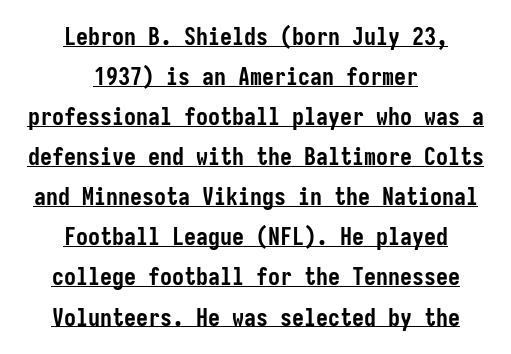
This sample carries an underscore along the baseline area. The strokes are fattened all the way to bold. Vertical strokes here are truly vertical. Baseline-to-baseline distance is the conventional proportion of letter height. The passage is arranged like a title page — every line centered. Spacing between characters is what you'd get straight out of the box.
